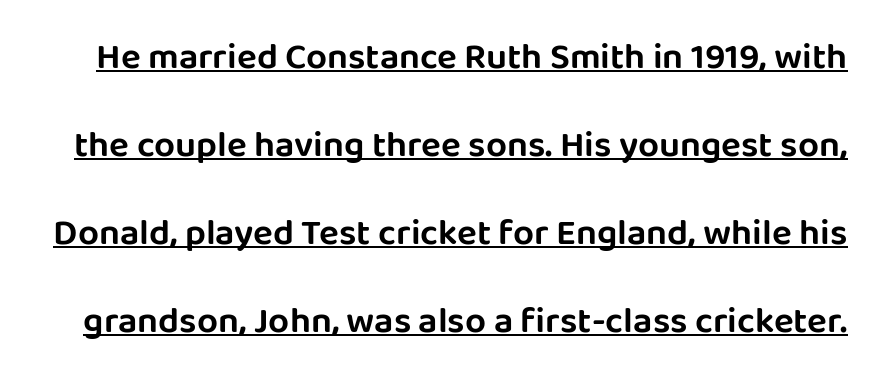
Q: Is the text italic (slanted)? A: No, it is upright.
Q: Is the typeface a serif or a sans-serif typeface? A: Sans-serif.
Q: Is the text underlined? A: Yes.
Q: Is the spacing between letters normal or unusually wide? A: Normal.
Q: Is the spacing between lines tight, normal or loose? A: Loose.
Q: Width (condensed, normal, or wide)? A: Normal.
Q: Stroke contrast? A: Low.
Q: x-height? A: Large.
Q: Monospaced? A: No.
